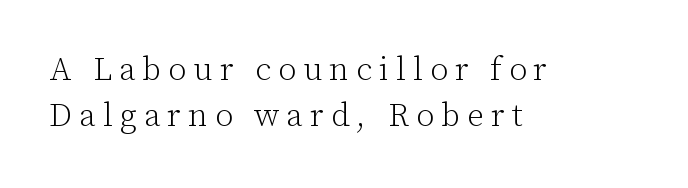
The image shows 33 px light serif type, upright; set left-aligned, normal line spacing (1.4x), unusually wide letter spacing (+0.21 em), not underlined; low stroke contrast and a medium x-height.
